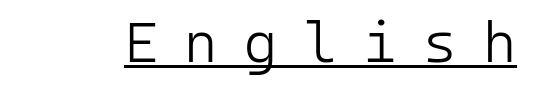
{"serif": "no", "italic": "no", "bold": "no", "weight": "light", "width": "normal", "stroke_contrast": "low", "x_height": "medium", "monospaced": "yes", "underline": "yes", "letter_spacing": "wide", "letter_spacing_em": 0.46, "glyph_px": 57}
